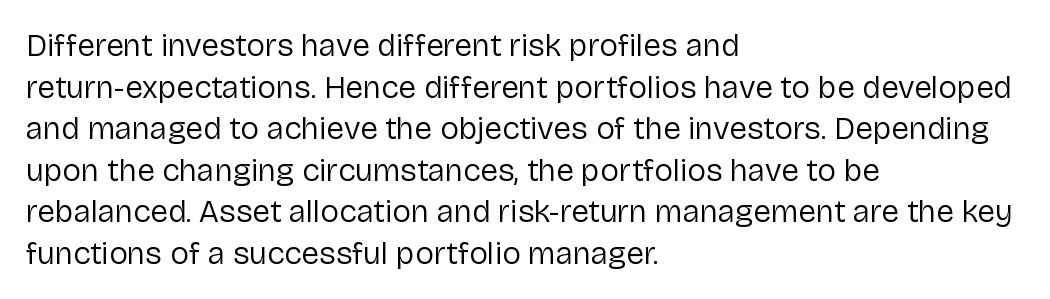
The image shows 32 px regular-weight sans-serif type, upright; set left-aligned, normal line spacing (1.3x), normal letter spacing, not underlined; low stroke contrast and a medium x-height.
